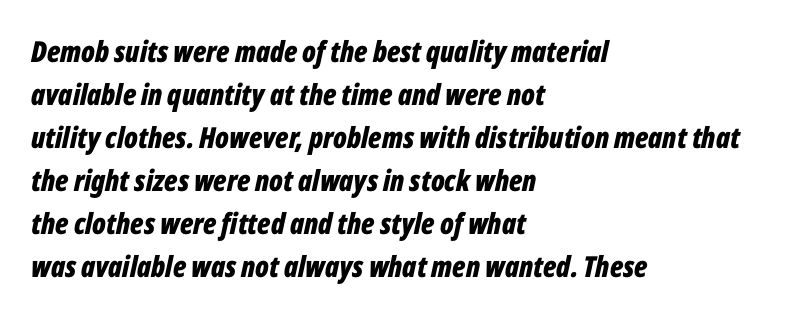
The glyphs look as if they've been sheared to an angle. Notice how the passage keeps a crisp vertical edge on the left only. Honestly, the row spacing looks completely unremarkable. The letters advance in unequal steps, a hallmark of proportional type. Look at the tracking — it's just the regular setting, nothing added. Typographic density is high because the face is bold.
